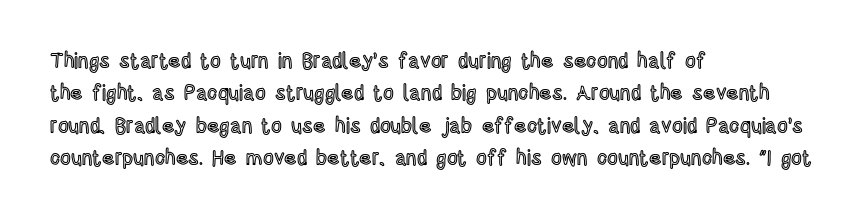
Q: Is the text italic (slanted)? A: No, it is upright.
Q: Is the text underlined? A: No.
Q: How is the paragraph aligned? A: Left-aligned.
Q: Is the spacing between letters normal or unusually wide? A: Normal.
Q: Is the spacing between lines tight, normal or loose? A: Normal.
